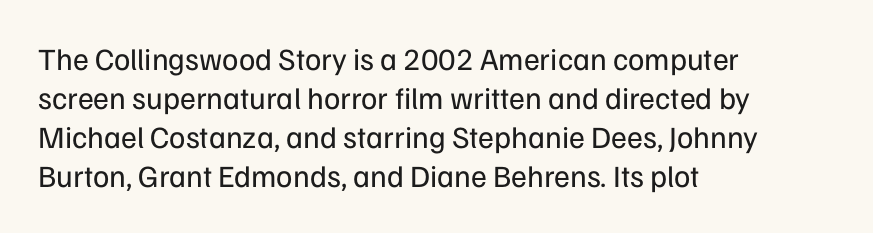
Q: Is the text bold? A: No.
Q: Is the text italic (slanted)? A: No, it is upright.
Q: Is the typeface a serif or a sans-serif typeface? A: Sans-serif.
Q: Is the text underlined? A: No.
Q: How is the paragraph aligned? A: Left-aligned.
Q: Is the spacing between letters normal or unusually wide? A: Normal.
Q: Is the spacing between lines tight, normal or loose? A: Normal.
Q: Width (condensed, normal, or wide)? A: Normal.
Q: Stroke contrast? A: Low.
Q: x-height? A: Medium.
Q: Monospaced? A: No.
